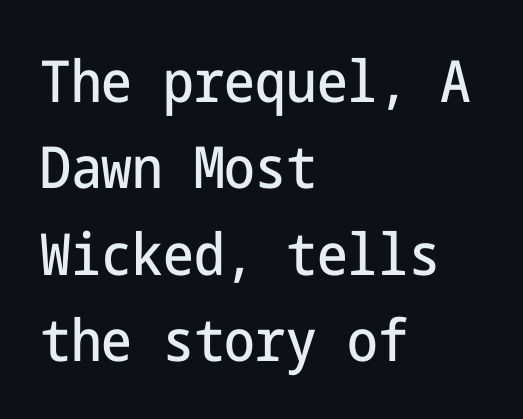
Q: Is the text italic (slanted)? A: No, it is upright.
Q: Is the typeface a serif or a sans-serif typeface? A: Sans-serif.
Q: Is the text underlined? A: No.
Q: How is the paragraph aligned? A: Left-aligned.
Q: Is the spacing between letters normal or unusually wide? A: Normal.
Q: Is the spacing between lines tight, normal or loose? A: Normal.
Q: Width (condensed, normal, or wide)? A: Condensed.
Q: Stroke contrast? A: Low.
Q: x-height? A: Medium.
